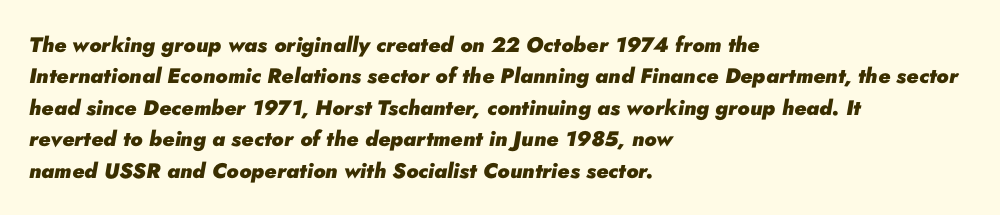
The image shows 21 px bold type, italic (leaning right); set left-aligned, normal line spacing (1.5x), normal letter spacing, not underlined.
